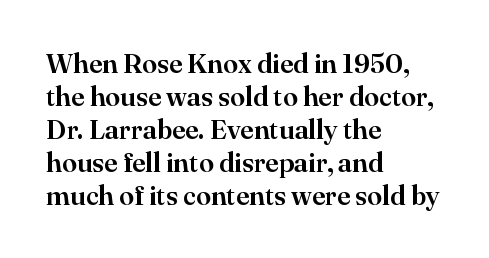
{"italic": "no", "underline": "no", "align": "left", "line_spacing_ratio": 1.22, "letter_spacing": "normal", "letter_spacing_em": 0.0, "glyph_px": 27}
